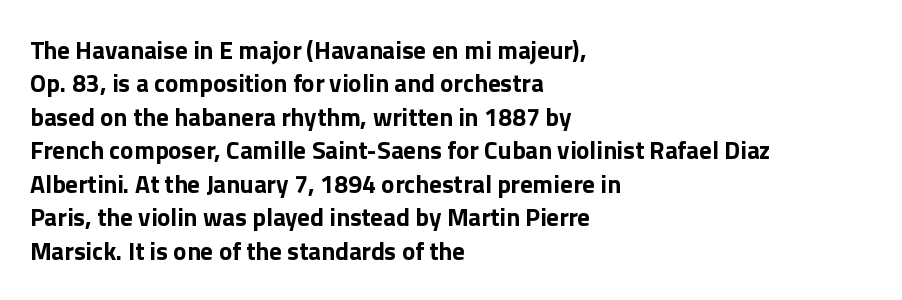
Q: Is the text bold? A: Yes.
Q: Is the text italic (slanted)? A: No, it is upright.
Q: Is the text underlined? A: No.
Q: How is the paragraph aligned? A: Left-aligned.
Q: Is the spacing between letters normal or unusually wide? A: Normal.
Q: Is the spacing between lines tight, normal or loose? A: Normal.
